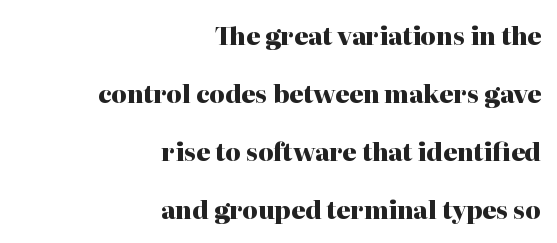
{"italic": "no", "bold": "yes", "underline": "no", "align": "right", "line_spacing": "loose", "line_spacing_ratio": 2.41, "letter_spacing": "normal", "letter_spacing_em": 0.0, "glyph_px": 24}
